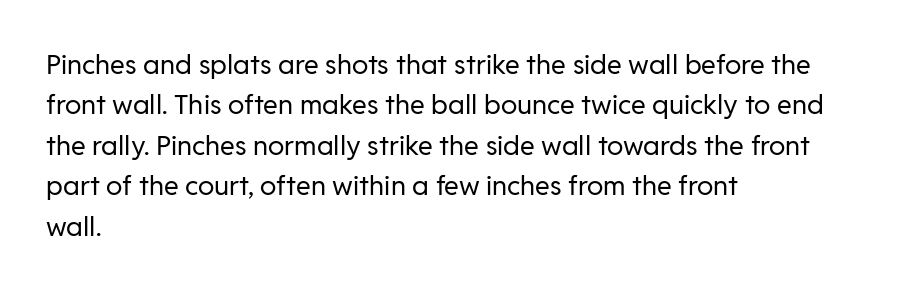
The image shows 27 px text type, upright; set left-aligned, normal line spacing (1.5x), normal letter spacing, not underlined.
